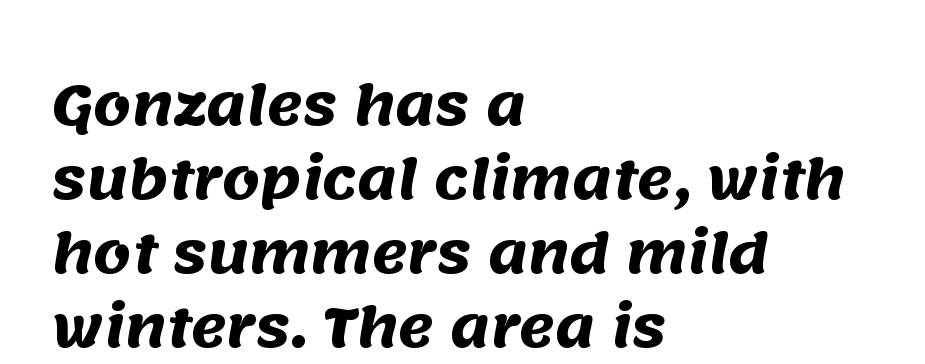
Any mark beneath the type? The region is blank. Leading matches the norm, producing a regular column. In terms of letterform style, serifs are entirely absent. Between one letter and the next there's only the usual sliver of space.
